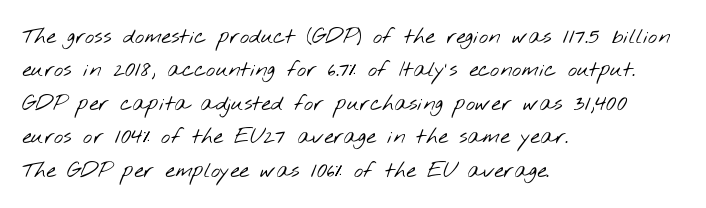
The rendering uses a moderate line-height, typical for paragraphs. Each row of text sits above clean, open space. Stroke mass is kept to a normal reading level or below. One-word summary of the alignment: left. Default kerning and tracking; the words read as compact shapes.
